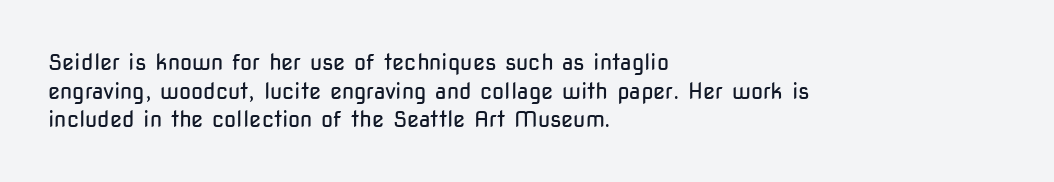
{"italic": "no", "bold": "no", "underline": "no", "align": "left", "line_spacing": "normal", "line_spacing_ratio": 1.3, "letter_spacing": "normal", "letter_spacing_em": 0.0, "glyph_px": 22}
